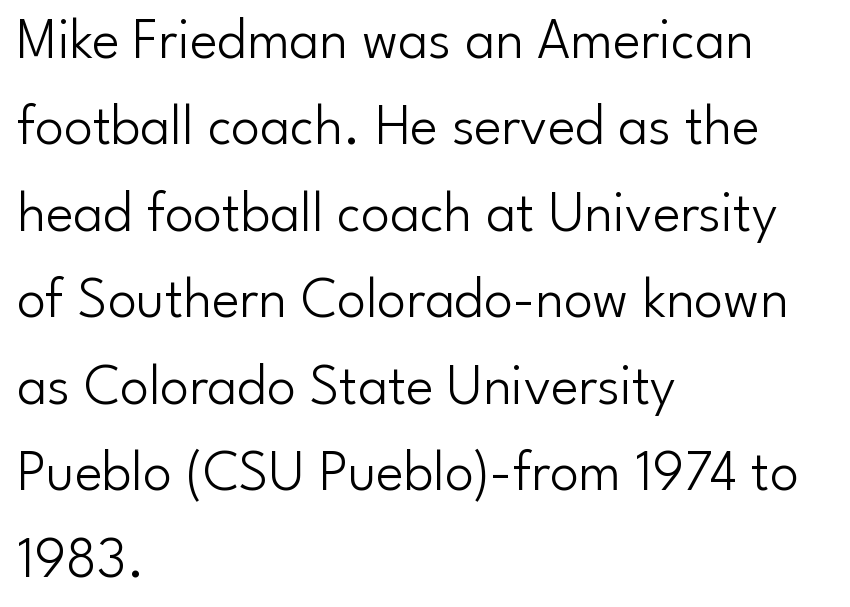
Q: Is the text bold? A: No.
Q: Is the text italic (slanted)? A: No, it is upright.
Q: Is the typeface a serif or a sans-serif typeface? A: Sans-serif.
Q: Is the text underlined? A: No.
Q: How is the paragraph aligned? A: Left-aligned.
Q: Is the spacing between letters normal or unusually wide? A: Normal.
Q: Is the spacing between lines tight, normal or loose? A: Normal.
Q: Width (condensed, normal, or wide)? A: Normal.
Q: Stroke contrast? A: Low.
Q: x-height? A: Small.
Q: Monospaced? A: No.
